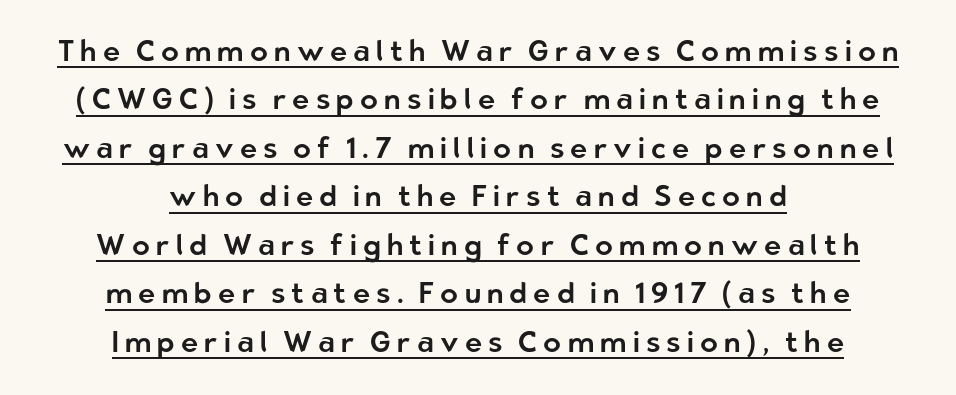
The lettering is marked with a stroke running underneath it. The setting favours the middle, as headings and verse often do. When letters stand straight like this, we call the style roman or upright. The rendering shows plain stroke endings on the letterforms — a sans-serif design. Whoever set this chose a conventional vertical rhythm. The passage shown has open, widely tracked lettering throughout.
